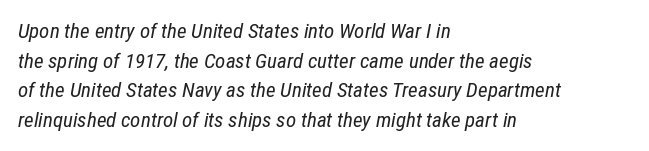
These lines were composed using italics. Short and long lines alike share a common starting point at left. The face looks like a standard text weight, possibly lighter. Descenders hang freely into open space. What stands out about the letter spacing? Nothing — it is the standard amount.
